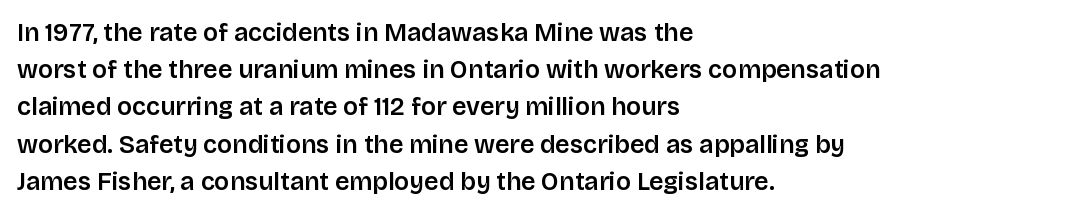
Q: Is the text italic (slanted)? A: No, it is upright.
Q: Is the text underlined? A: No.
Q: How is the paragraph aligned? A: Left-aligned.
Q: Is the spacing between letters normal or unusually wide? A: Normal.
Q: Is the spacing between lines tight, normal or loose? A: Normal.
